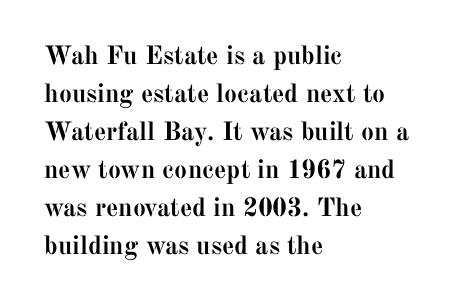
The image shows 26 px bold type, upright; set left-aligned, normal line spacing (1.46x), normal letter spacing, not underlined.
